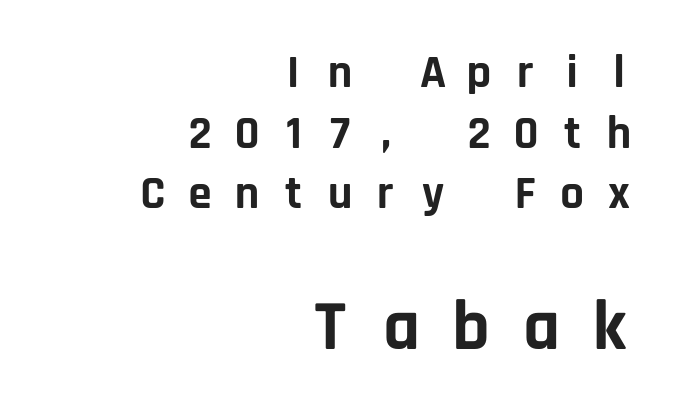
{"serif": "no", "italic": "no", "bold": "yes", "weight": "bold", "width": "normal", "stroke_contrast": "low", "x_height": "large", "monospaced": "yes", "underline": "no", "align": "right", "line_spacing": "normal", "line_spacing_ratio": 1.29, "letter_spacing": "wide", "letter_spacing_em": 0.39, "larger_block": "second", "size_ratio": 1.51, "glyph_px": 71}
